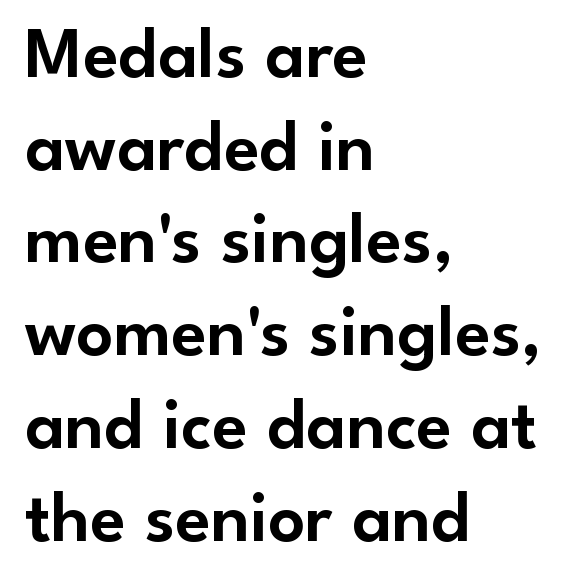
Q: Is the text italic (slanted)? A: No, it is upright.
Q: Is the typeface a serif or a sans-serif typeface? A: Sans-serif.
Q: Is the text underlined? A: No.
Q: How is the paragraph aligned? A: Left-aligned.
Q: Is the spacing between letters normal or unusually wide? A: Normal.
Q: Is the spacing between lines tight, normal or loose? A: Normal.
Q: Width (condensed, normal, or wide)? A: Normal.
Q: Stroke contrast? A: Low.
Q: x-height? A: Small.
Q: Monospaced? A: No.
